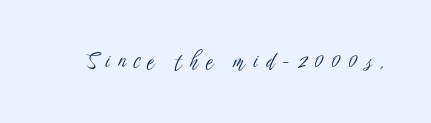
{"bold": "no", "underline": "no", "letter_spacing": "wide", "letter_spacing_em": 0.38, "glyph_px": 21}
